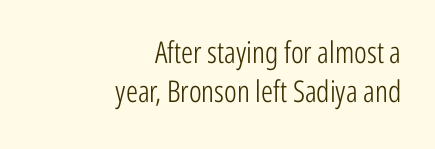
The image shows 30 px light, condensed sans-serif type, upright; set right-aligned, normal line spacing (1.29x), normal letter spacing, not underlined; low stroke contrast and a medium x-height.
